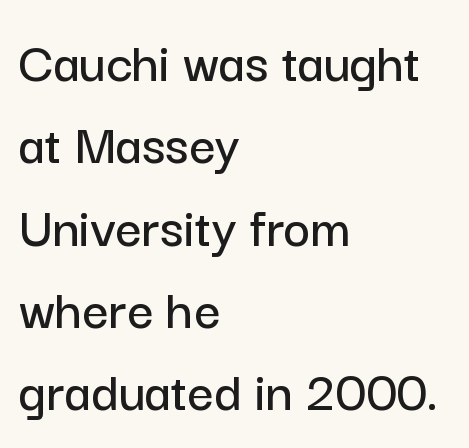
The image shows 58 px sans-serif type, upright; set left-aligned, normal line spacing (1.42x), normal letter spacing, not underlined; low stroke contrast and a medium x-height.
